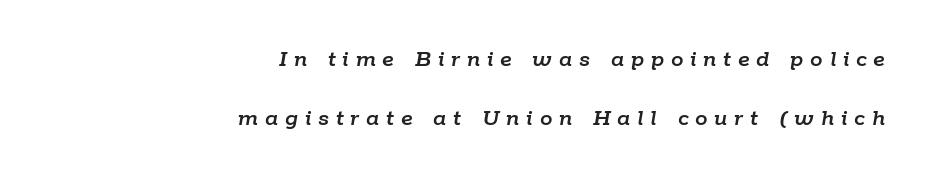
The image shows 25 px text type, italic (leaning right); set right-aligned, loose line spacing (2.38x), unusually wide letter spacing (+0.27 em), not underlined.
